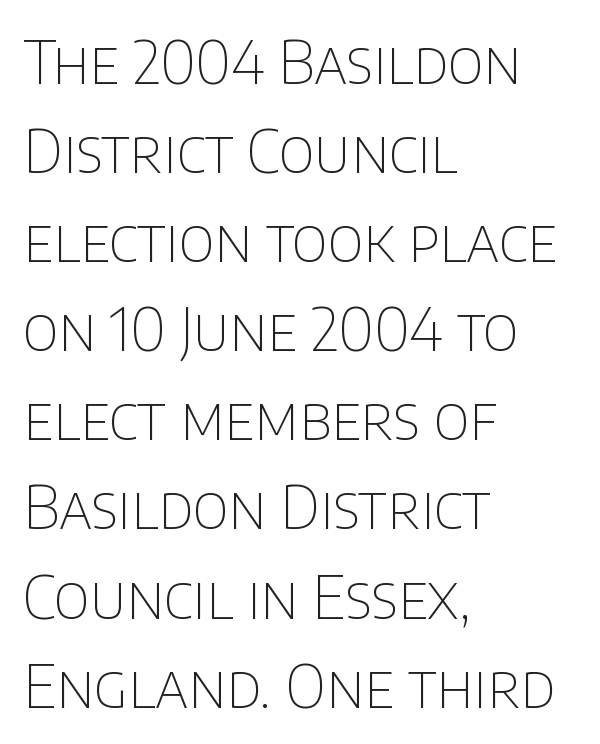
The image shows 59 px thin sans-serif type, upright; set left-aligned, normal line spacing (1.51x), normal letter spacing, not underlined; low stroke contrast and a large x-height.
